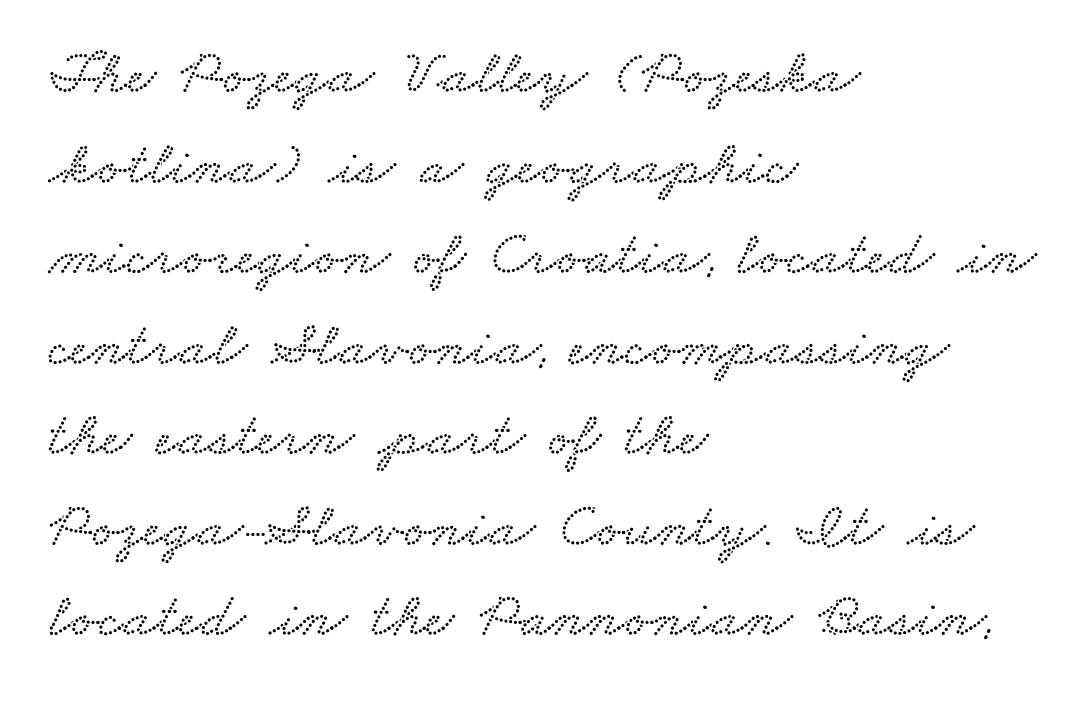
{"width": "wide", "stroke_contrast": "low", "x_height": "small", "monospaced": "no", "underline": "no", "align": "left", "line_spacing": "normal", "line_spacing_ratio": 1.46, "letter_spacing": "normal", "letter_spacing_em": 0.0, "glyph_px": 62}
